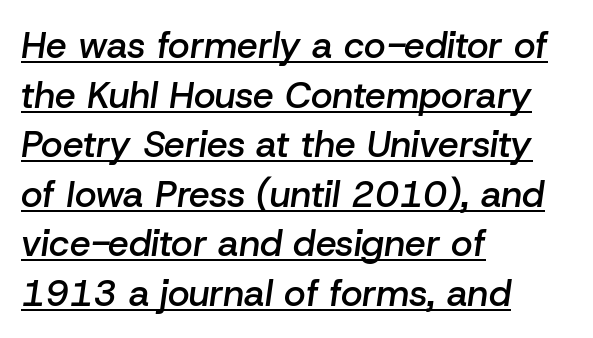
The string is rendered with underlining switched on. Varying glyph widths throughout — classic text-font behaviour. The face used here is a semibold: visibly heavier than regular, lighter than bold. Notice how the stems are inclined rather than vertical — that's the hallmark of italics.
